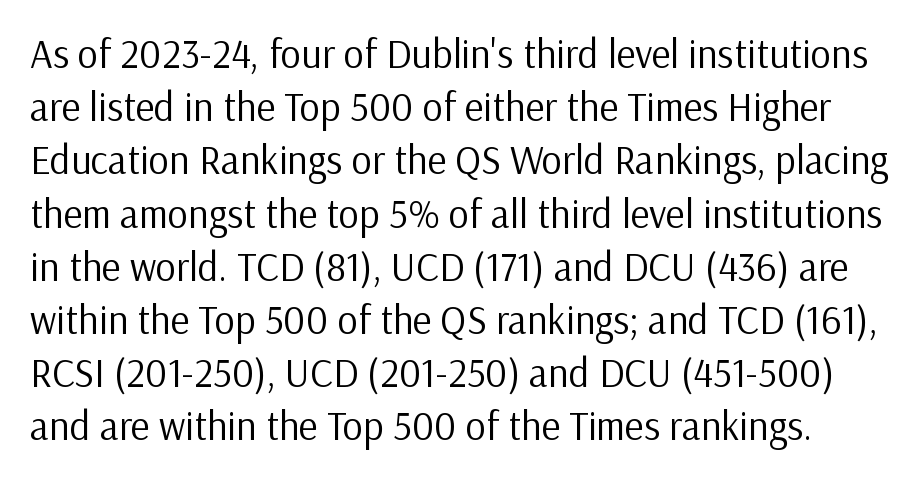
The image shows 40 px regular-weight sans-serif type, upright; set normal line spacing (1.33x), normal letter spacing, not underlined; low stroke contrast and a medium x-height.
